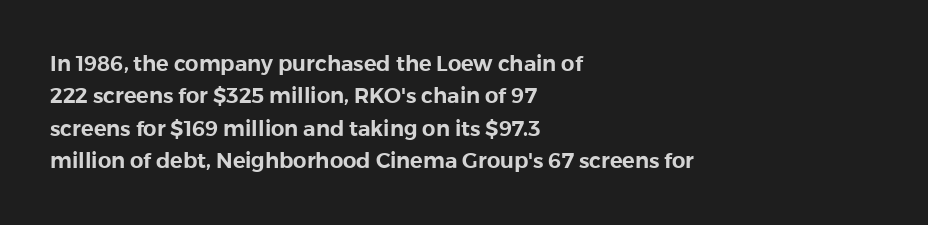
Glyph-to-glyph distance matches everyday printed text. Upright lettering throughout. Notice how descenders clear the ascenders below comfortably — that's standard leading. The strip under each line holds only bare page. Layout note: lines flush left.
